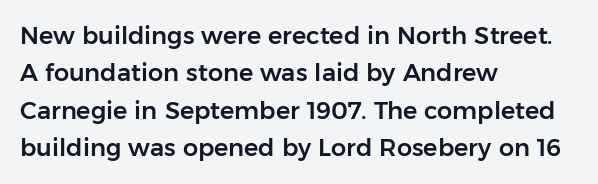
Q: Is the text italic (slanted)? A: No, it is upright.
Q: Is the text underlined? A: No.
Q: How is the paragraph aligned? A: Left-aligned.
Q: Is the spacing between letters normal or unusually wide? A: Normal.
Q: Is the spacing between lines tight, normal or loose? A: Normal.
